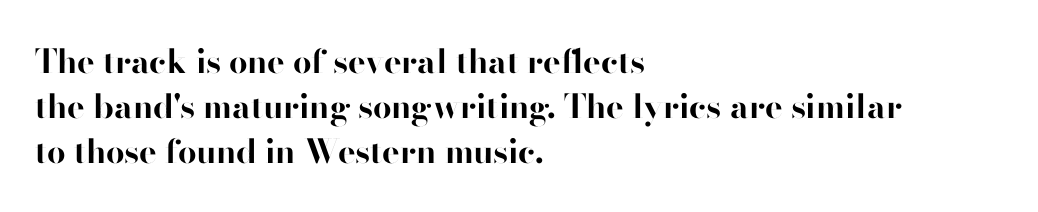
{"serif": "no", "italic": "no", "bold": "yes", "weight": "bold", "width": "normal", "stroke_contrast": "high", "x_height": "small", "monospaced": "no", "underline": "no", "align": "left", "line_spacing": "normal", "line_spacing_ratio": 1.36, "letter_spacing": "normal", "letter_spacing_em": 0.0, "glyph_px": 33}
